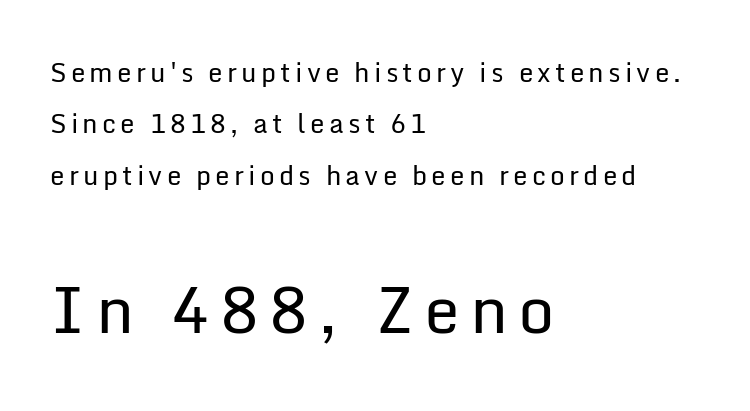
To sum up the face: it is a sans, with no serifs. A roman cut, with each character standing at attention. Nobody drew a line under any word here. The face looks like a standard text weight, possibly lighter. A great deal of white space separates one row of letters from the next. The text block is weighted toward the left margin, trailing off unevenly rightward.
